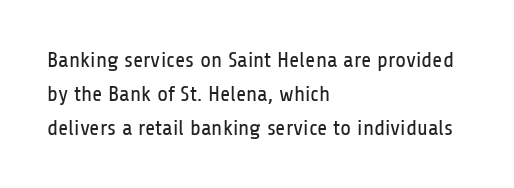
Q: Is the text bold? A: No.
Q: Is the text italic (slanted)? A: No, it is upright.
Q: Is the text underlined? A: No.
Q: How is the paragraph aligned? A: Left-aligned.
Q: Is the spacing between letters normal or unusually wide? A: Normal.
Q: Is the spacing between lines tight, normal or loose? A: Normal.
